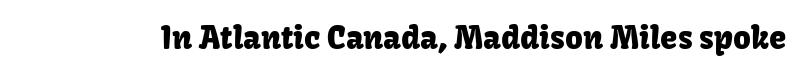
Italic? Not at all — the glyphs are vertical. Descender tails drop into unmarked territory. The glyphs in this specimen are sans serif. Spacing between characters is what you'd get straight out of the box.
